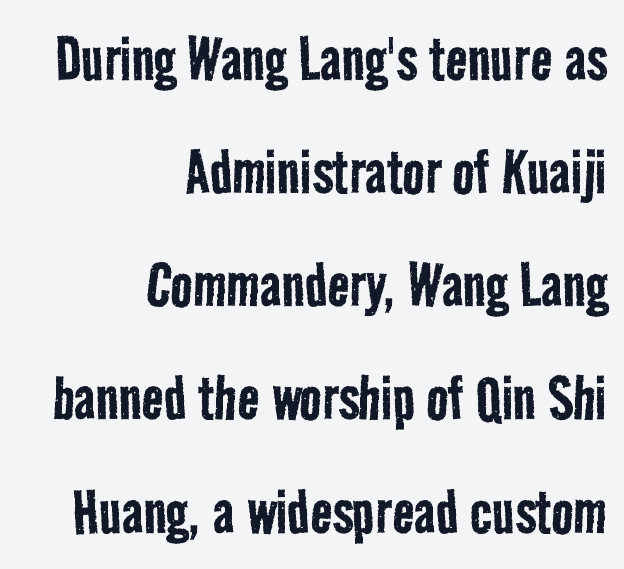
{"serif": "no", "bold": "no", "weight": "regular", "width": "condensed", "stroke_contrast": "low", "x_height": "medium", "monospaced": "no", "underline": "no", "align": "right", "line_spacing": "normal", "line_spacing_ratio": 1.55, "letter_spacing": "normal", "letter_spacing_em": 0.0, "glyph_px": 73}
